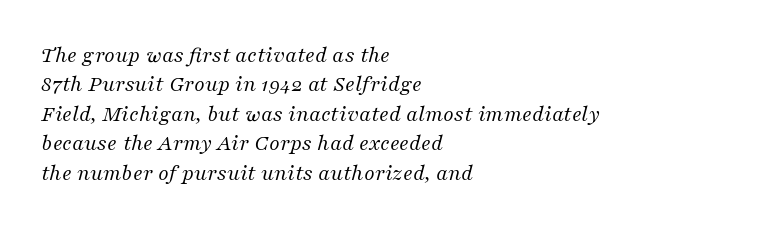
{"italic": "yes", "lean": "right", "slant_degrees": 16, "bold": "no", "underline": "no", "align": "left", "line_spacing": "normal", "line_spacing_ratio": 1.28, "letter_spacing": "normal", "letter_spacing_em": 0.0, "glyph_px": 23}
